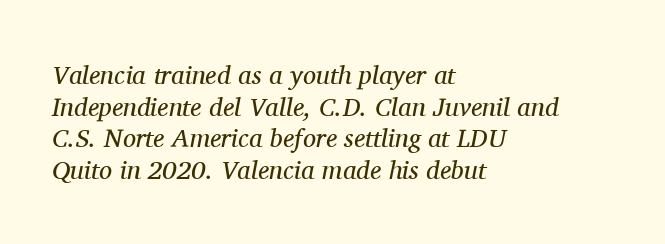
Is the letter spacing exaggerated? No — it looks like the ordinary default. This rendering uses left alignment, leaving the right contour irregular. Stems here are at most as thick as an everyday book face. Bare-footed words on every line.
